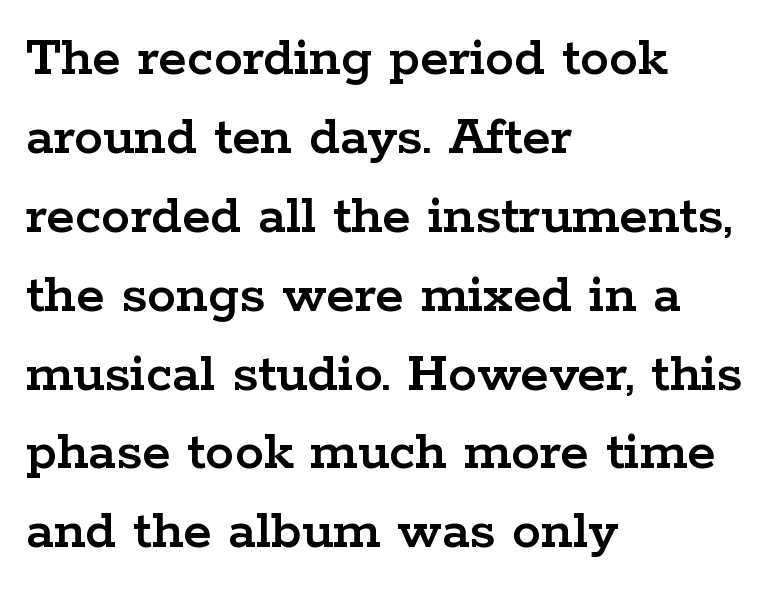
The image shows 58 px wide serif type, upright; set left-aligned, normal line spacing (1.36x), normal letter spacing, not underlined; low stroke contrast and a medium x-height.
